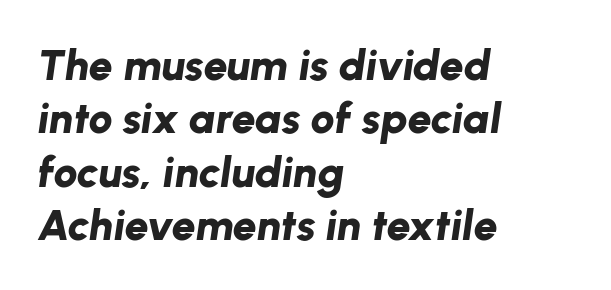
How heavy is the stroke? Heavy — this is a bold. One-word summary of the alignment: left. This sample uses an oblique cut, with every glyph tilted off the vertical. Default kerning and tracking; the words read as compact shapes. The baseline area is clear. Here the designer chose a conventional face with non-uniform glyph widths.
